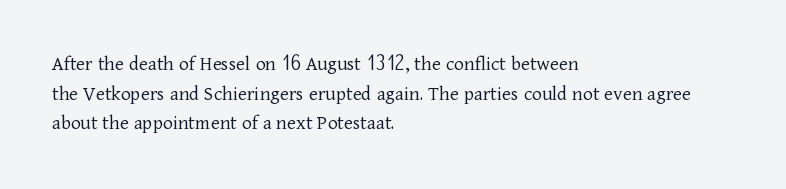
Quick note: underline off. Do the letters lean? They stand straight. The text block is weighted toward the left margin, trailing off unevenly rightward. This rendering leaves character spacing at its baseline value. Vertical spacing — default.
